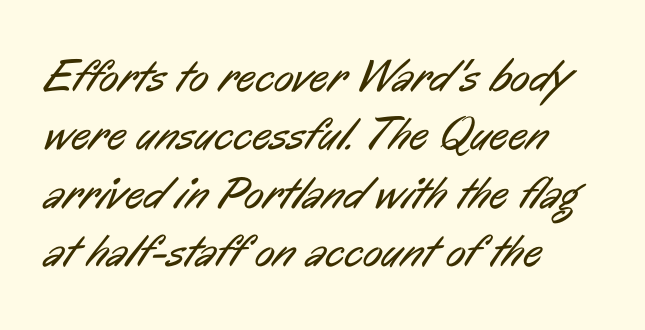
The image shows 46 px regular-weight, condensed sans-serif type; set normal line spacing (1.27x), normal letter spacing, not underlined; low stroke contrast and a medium x-height.
